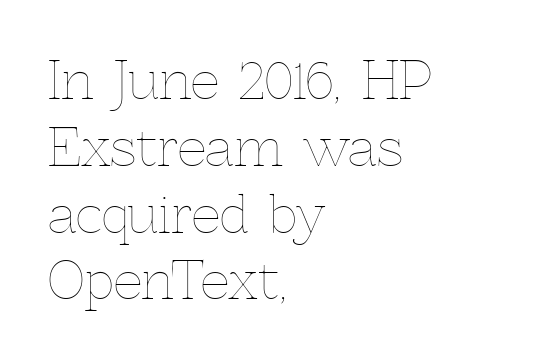
{"italic": "no", "bold": "no", "weight": "thin", "width": "normal", "x_height": "medium", "monospaced": "no", "underline": "no", "align": "left", "line_spacing": "normal", "line_spacing_ratio": 1.31, "letter_spacing": "normal", "letter_spacing_em": 0.0, "glyph_px": 51}
